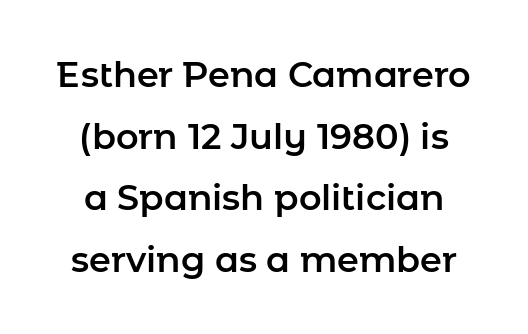
Nobody drew a line under any word here. The typography opts for an upright posture over an oblique one. Observe the ordinary spacing: letters are neighbours, not strangers. The typeface chosen for these lines omits serifs. This sample has the flowing, uneven cadence of proportional lettering.
